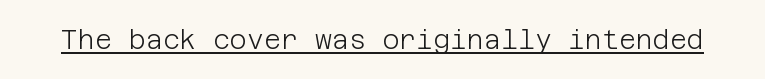
The image shows 26 px text type, upright; set normal letter spacing, underlined.
